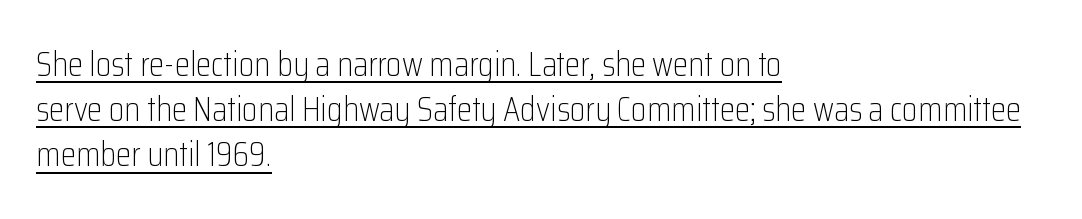
The typesetter has applied underlining to the passage shown. Regular leading. The type family on display is of the sans-serif kind. Heft: none added — not bold. Visually the block forms a straight wall on the left and a jagged coastline on the right. How are the letters spaced? Ordinarily, with no added tracking.
